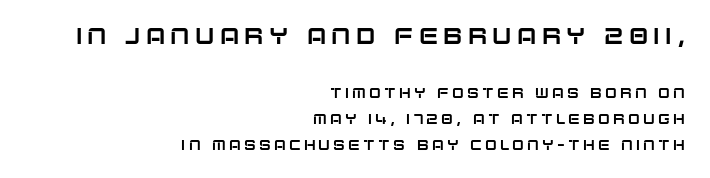
Q: Is the text italic (slanted)? A: No, it is upright.
Q: Is the text underlined? A: No.
Q: How is the paragraph aligned? A: Right-aligned.
Q: Is the spacing between letters normal or unusually wide? A: Unusually wide.
Q: Which block of text is set in a larger size, the first (top) or the second (bottom)? A: The first (top) one.
